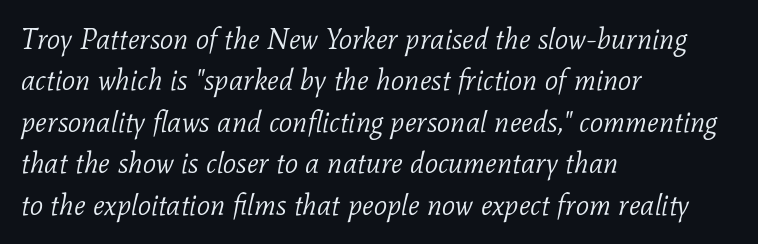
{"serif": "yes", "italic": "yes", "lean": "right", "slant_degrees": 11, "bold": "no", "weight": "light", "width": "normal", "stroke_contrast": "low", "x_height": "medium", "monospaced": "no", "underline": "no", "align": "left", "line_spacing": "normal", "line_spacing_ratio": 1.43, "letter_spacing": "normal", "letter_spacing_em": 0.0, "glyph_px": 29}
